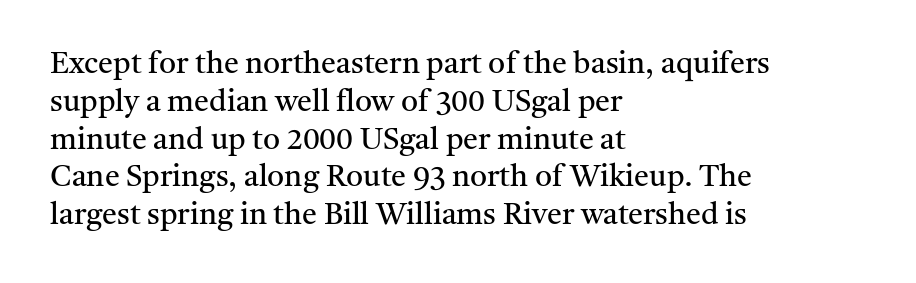
This sample uses plain, unmodified letter spacing. Heaviness? Minimal to ordinary, like unemphasized prose. The typography opts for an upright posture over an oblique one. One glance says typical: line gaps are just what's usual. These lines are rendered in a variable-pitch font.
